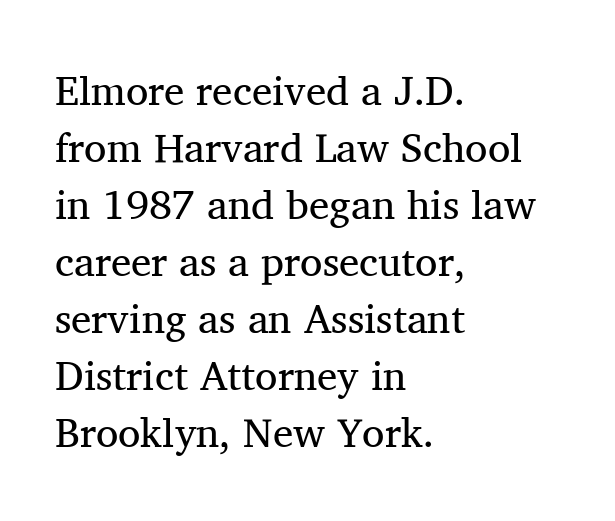
{"serif": "yes", "italic": "no", "bold": "no", "weight": "regular", "width": "normal", "stroke_contrast": "medium", "x_height": "medium", "monospaced": "no", "underline": "no", "align": "left", "line_spacing": "normal", "line_spacing_ratio": 1.39, "letter_spacing": "normal", "letter_spacing_em": 0.0, "glyph_px": 41}
